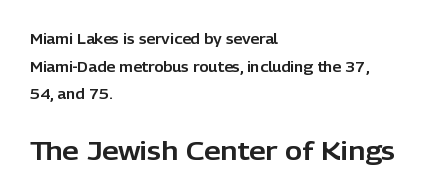
{"italic": "no", "underline": "no", "align": "left", "line_spacing": "loose", "line_spacing_ratio": 1.98, "letter_spacing": "normal", "letter_spacing_em": 0.0, "larger_block": "second", "size_ratio": 1.86, "glyph_px": 26}
